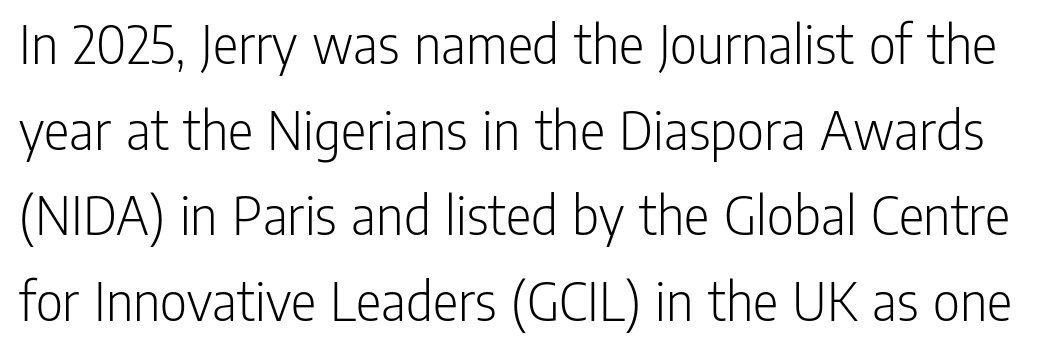
The image shows 59 px light, condensed sans-serif type, upright; set normal line spacing (1.45x), normal letter spacing, not underlined; low stroke contrast and a medium x-height.
